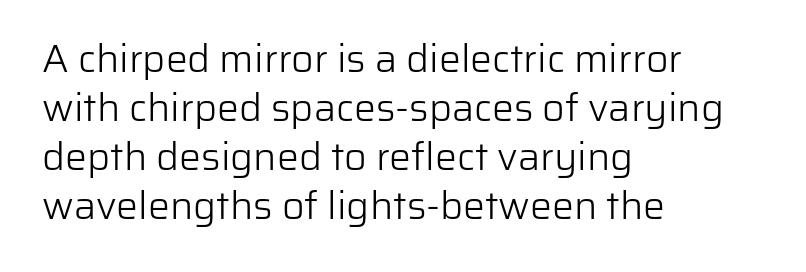
Q: Is the text bold? A: No.
Q: Is the text italic (slanted)? A: No, it is upright.
Q: Is the typeface a serif or a sans-serif typeface? A: Sans-serif.
Q: Is the text underlined? A: No.
Q: How is the paragraph aligned? A: Left-aligned.
Q: Is the spacing between letters normal or unusually wide? A: Normal.
Q: Is the spacing between lines tight, normal or loose? A: Normal.
Q: Width (condensed, normal, or wide)? A: Normal.
Q: Stroke contrast? A: Low.
Q: x-height? A: Medium.
Q: Monospaced? A: No.
